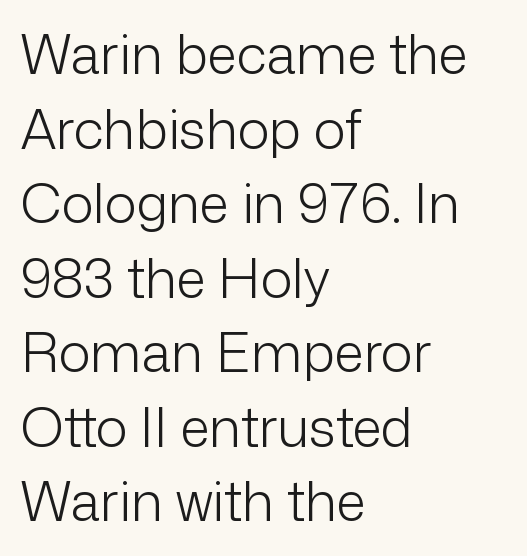
Heaviness? Minimal to ordinary, like unemphasized prose. Think of a printed novel: that variable character pitch is what you see here. Examine the stroke ends and you'll find no serifs. The lines sit at an ordinary, default distance from one another. Reading down the block, your eye returns to a fixed left position each line. Students, note that the glyphs here touch the page at normal intervals.
